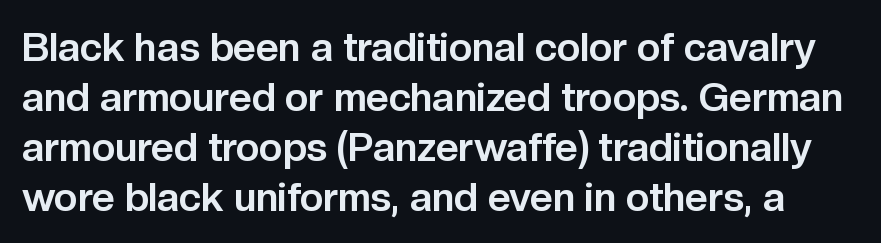
{"serif": "no", "italic": "no", "bold": "yes", "weight": "bold", "width": "normal", "stroke_contrast": "low", "x_height": "medium", "monospaced": "no", "underline": "no", "line_spacing": "normal", "line_spacing_ratio": 1.25, "letter_spacing": "normal", "letter_spacing_em": 0.0, "glyph_px": 40}
